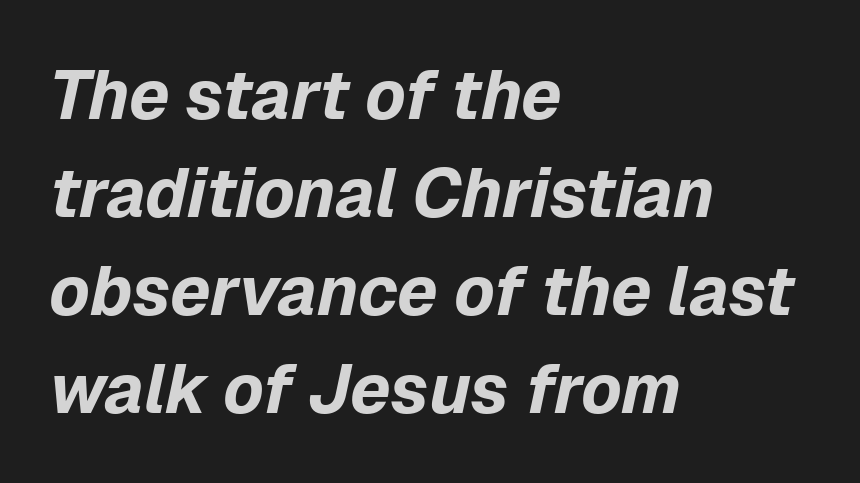
Q: Is the text bold? A: Yes.
Q: Is the text italic (slanted)? A: Yes, it leans right by about 12 degrees.
Q: Is the text underlined? A: No.
Q: How is the paragraph aligned? A: Left-aligned.
Q: Is the spacing between letters normal or unusually wide? A: Normal.
Q: Is the spacing between lines tight, normal or loose? A: Normal.
Q: Width (condensed, normal, or wide)? A: Normal.
Q: Stroke contrast? A: Low.
Q: x-height? A: Medium.
Q: Monospaced? A: No.
